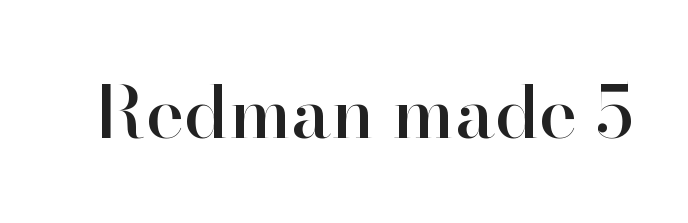
{"serif": "yes", "italic": "no", "width": "normal", "stroke_contrast": "high", "x_height": "small", "monospaced": "no", "underline": "no", "letter_spacing": "normal", "letter_spacing_em": 0.0, "glyph_px": 73}
